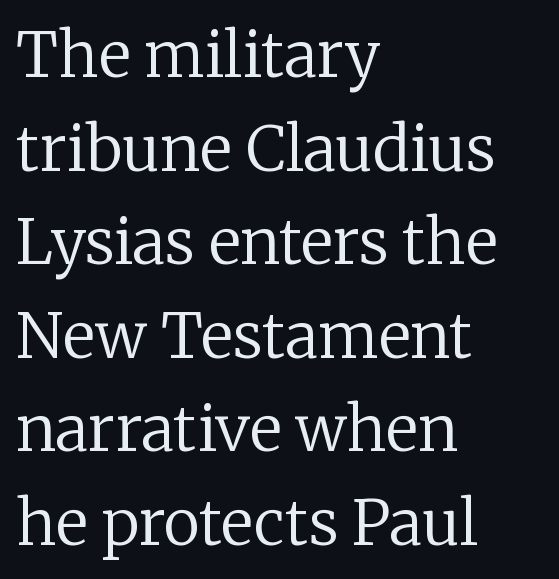
{"serif": "yes", "italic": "no", "bold": "no", "weight": "regular", "width": "normal", "stroke_contrast": "low", "x_height": "medium", "monospaced": "no", "underline": "no", "align": "left", "line_spacing": "normal", "line_spacing_ratio": 1.51, "letter_spacing": "normal", "letter_spacing_em": 0.0, "glyph_px": 62}
